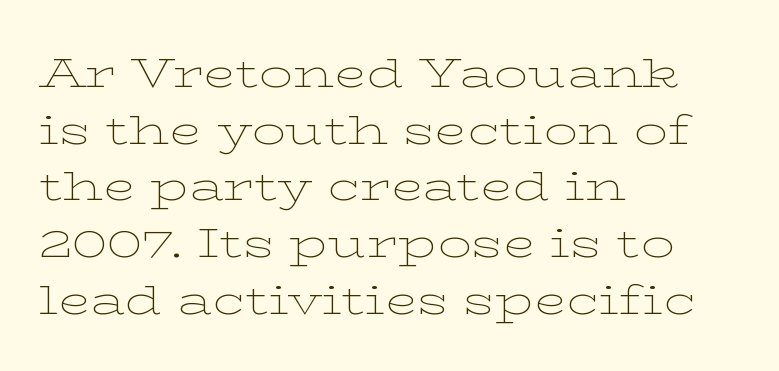
Q: Is the text bold? A: No.
Q: Is the text italic (slanted)? A: No, it is upright.
Q: Is the typeface a serif or a sans-serif typeface? A: Serif.
Q: Is the text underlined? A: No.
Q: How is the paragraph aligned? A: Left-aligned.
Q: Is the spacing between letters normal or unusually wide? A: Normal.
Q: Is the spacing between lines tight, normal or loose? A: Normal.
Q: Width (condensed, normal, or wide)? A: Wide.
Q: Stroke contrast? A: Low.
Q: x-height? A: Medium.
Q: Monospaced? A: No.
